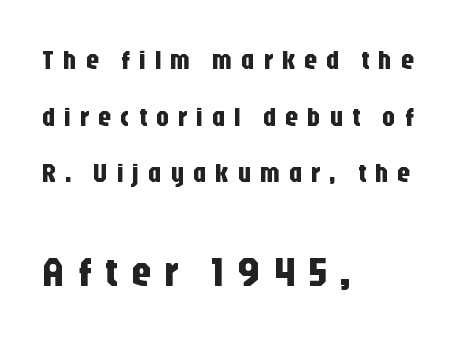
The image shows 41 px condensed sans-serif type, upright; set left-aligned, loose line spacing (2.1x), unusually wide letter spacing (+0.32 em), not underlined; the second (bottom) block is 1.52x larger; low stroke contrast and a large x-height.
